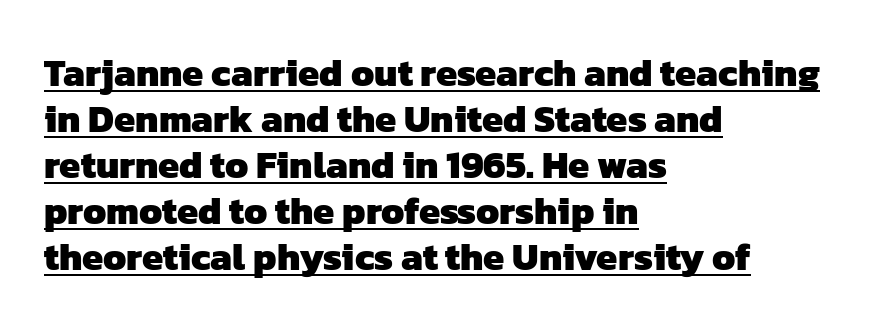
A student would call this left alignment; a typographer would say flush left, rag right. Each letter's strokes conclude bluntly, with no projecting serifs. Glyph-to-glyph distance matches everyday printed text. I'd describe the lettering as bold — thick and assertive. This is underlined copy, the kind a proofreader might mark for attention.
